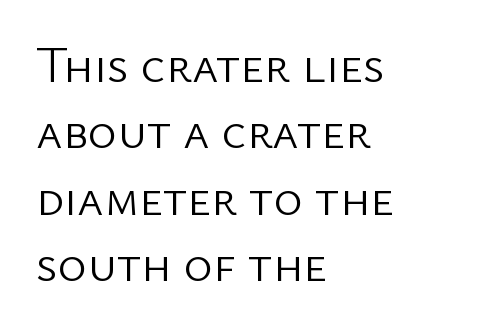
{"serif": "no", "italic": "no", "bold": "no", "weight": "light", "width": "normal", "stroke_contrast": "low", "x_height": "medium", "monospaced": "no", "underline": "no", "align": "left", "line_spacing": "normal", "line_spacing_ratio": 1.33, "letter_spacing": "normal", "letter_spacing_em": 0.0, "glyph_px": 50}
